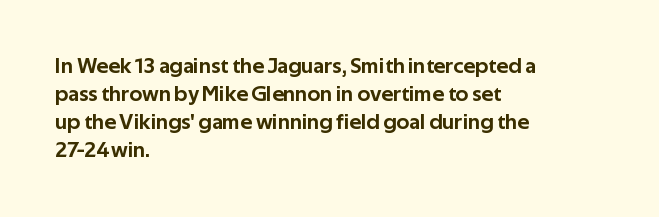
{"italic": "no", "underline": "no", "align": "left", "line_spacing": "normal", "line_spacing_ratio": 1.27, "letter_spacing": "normal", "letter_spacing_em": 0.0, "glyph_px": 22}
